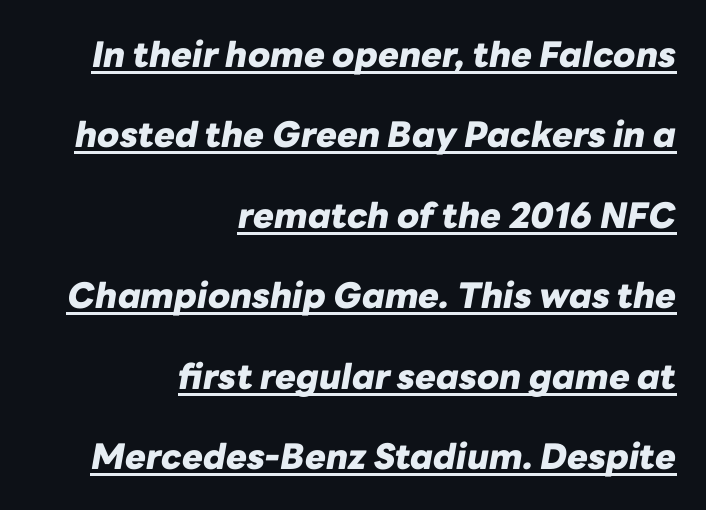
The text block is weighted toward the right margin, trailing off unevenly leftward. Each new line begins a long way beneath the previous one. Quick note: italic. Here the designer chose a conventional face with non-uniform glyph widths.
